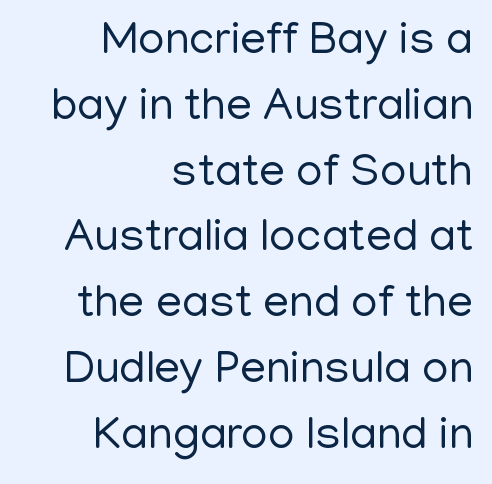
Q: Is the text bold? A: No.
Q: Is the text italic (slanted)? A: No, it is upright.
Q: Is the typeface a serif or a sans-serif typeface? A: Sans-serif.
Q: Is the text underlined? A: No.
Q: How is the paragraph aligned? A: Right-aligned.
Q: Is the spacing between letters normal or unusually wide? A: Normal.
Q: Is the spacing between lines tight, normal or loose? A: Normal.
Q: Width (condensed, normal, or wide)? A: Normal.
Q: Stroke contrast? A: Low.
Q: x-height? A: Medium.
Q: Monospaced? A: No.
